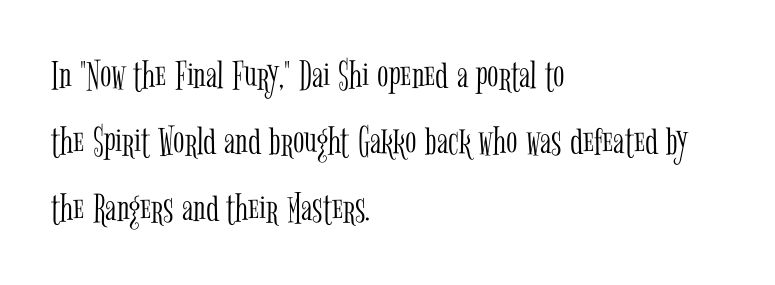
The letters advance in unequal steps, a hallmark of proportional type. No extra ink here — the face is not bold. Reading down the block, your eye returns to a fixed left position each line. Spacing between characters is what you'd get straight out of the box. This is serif lettering, the kind often seen in printed books. The space beneath each line is pristine and unruled.
